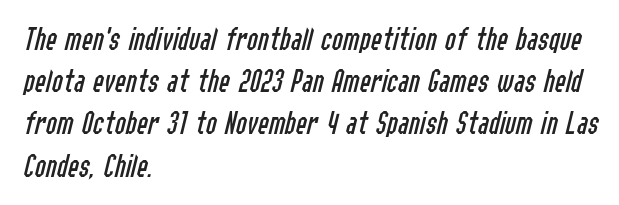
The letters advance in unequal steps, a hallmark of proportional type. Summary of vertical rhythm: regular, with standard interline spacing. The words here are not underlined. Casual observation: everything's shoved over to the left. Style check: oblique.
